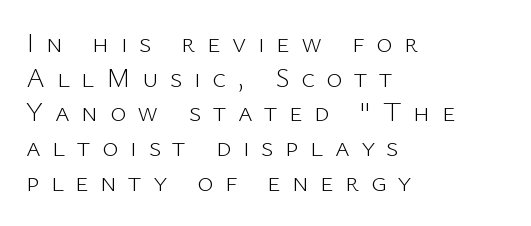
{"serif": "no", "italic": "no", "bold": "no", "weight": "light", "width": "normal", "stroke_contrast": "low", "x_height": "medium", "monospaced": "no", "underline": "no", "align": "left", "line_spacing_ratio": 1.24, "letter_spacing": "wide", "letter_spacing_em": 0.41, "glyph_px": 28}
